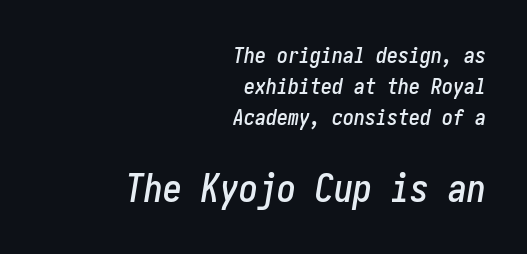
Default kerning and tracking; the words read as compact shapes. The more generous point size was reserved for the lower chunk. How would I describe the line gaps? Plain and ordinary. Which margin do the lines hug? The right one — the left edge is uneven.
